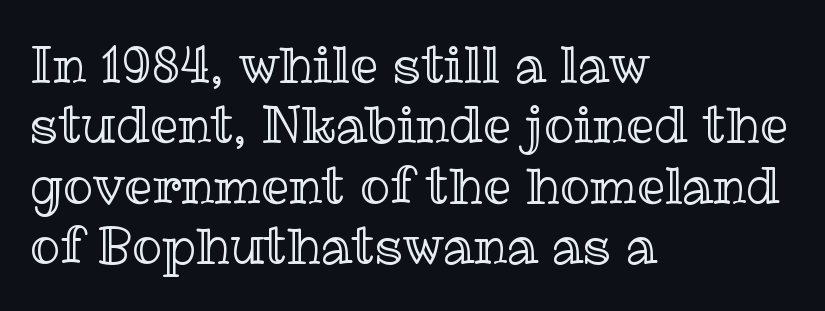
The image shows 50 px text type, upright; set left-aligned, line spacing 1.21x, normal letter spacing, not underlined; a medium x-height.
